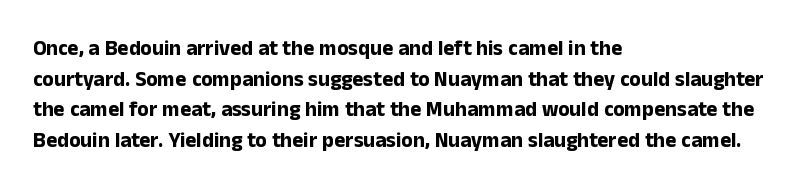
Glyph-to-glyph distance matches everyday printed text. If you drew a line through each stem, it would be perfectly vertical. Horizontal bands of white between lines are of average thickness. Type without underlining. The glyphs have the mass of a bold cut.
